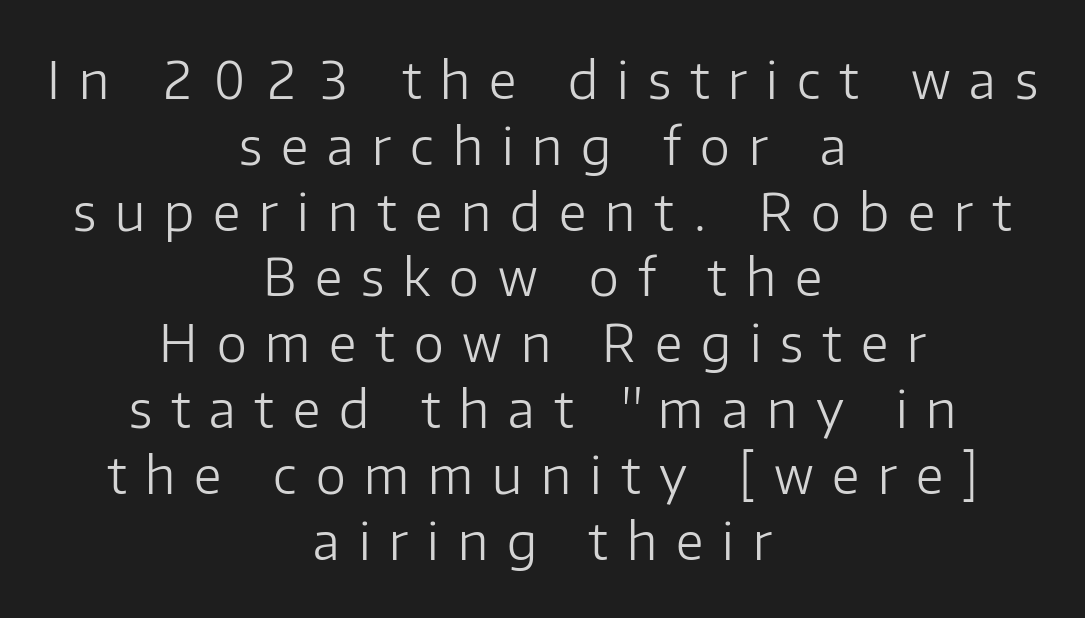
Nope, not italic — everything's standing straight. Is this a fixed-width face? No — the glyphs have proportional, varying widths. Short note: letters widely spaced. The gap between lines stays unmarked. Notice how descenders clear the ascenders below comfortably — that's standard leading. A quiet, ordinary-to-light weight characterises the typeface.
